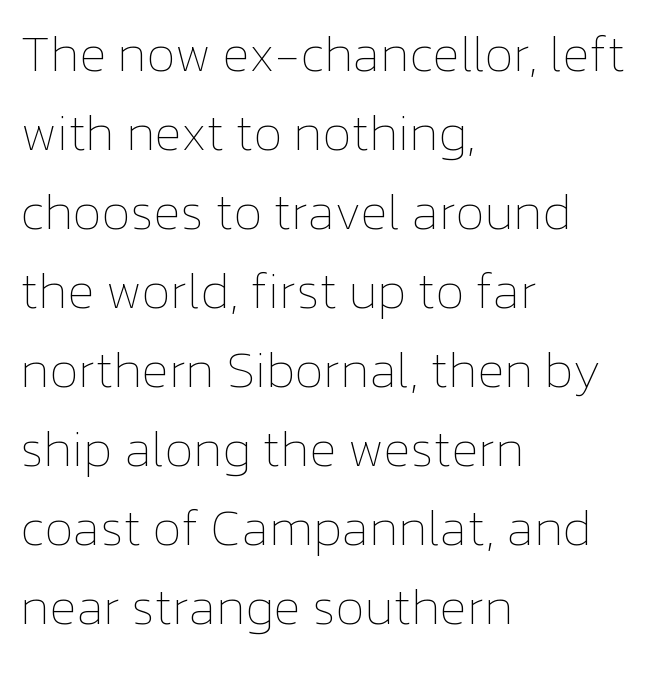
Beneath every word, the page is bare. This sample keeps an unexceptional amount of space between lines. Proportional: the letters do not fall into vertical columns. What stands out about the letter spacing? Nothing — it is the standard amount. Heaviness? Minimal to ordinary, like unemphasized prose. Alignment: flush left.
